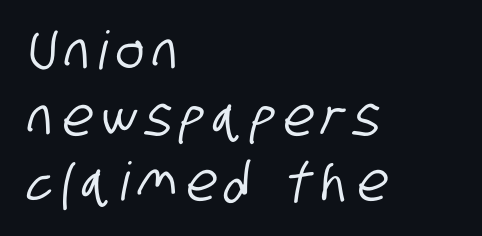
The image shows 53 px condensed sans-serif type; set left-aligned, line spacing 1.24x, not underlined; low stroke contrast and a large x-height.
